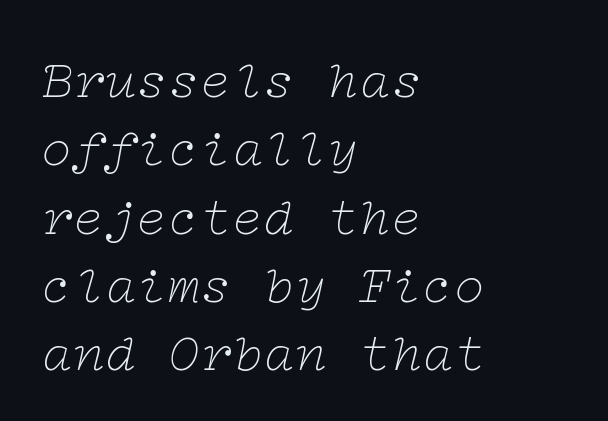
{"serif": "yes", "italic": "yes", "lean": "right", "slant_degrees": 12, "bold": "no", "weight": "thin", "width": "wide", "stroke_contrast": "low", "x_height": "medium", "underline": "no", "align": "left", "line_spacing": "normal", "line_spacing_ratio": 1.29, "letter_spacing": "normal", "letter_spacing_em": 0.0, "glyph_px": 53}
